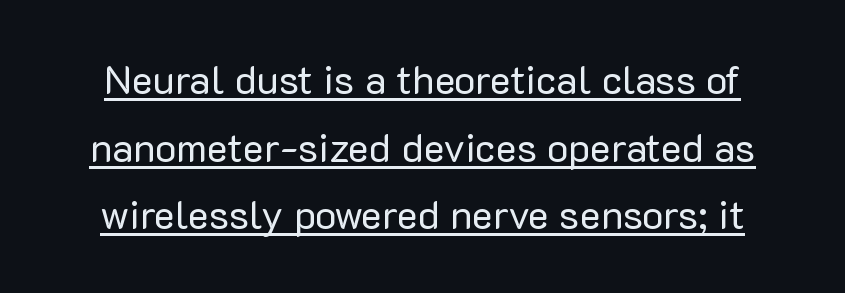
The image shows 40 px regular-weight sans-serif type, upright; set normal line spacing (1.69x), normal letter spacing, underlined; low stroke contrast and a medium x-height.
